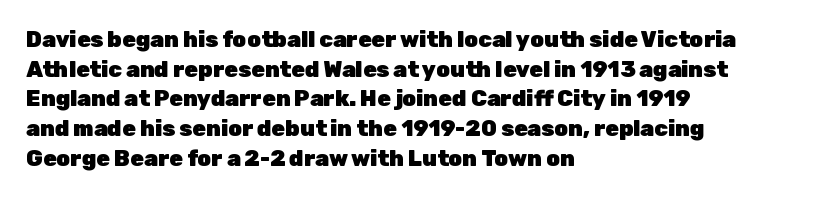
The image shows 22 px bold type, upright; set left-aligned, normal line spacing (1.35x), normal letter spacing, not underlined.
